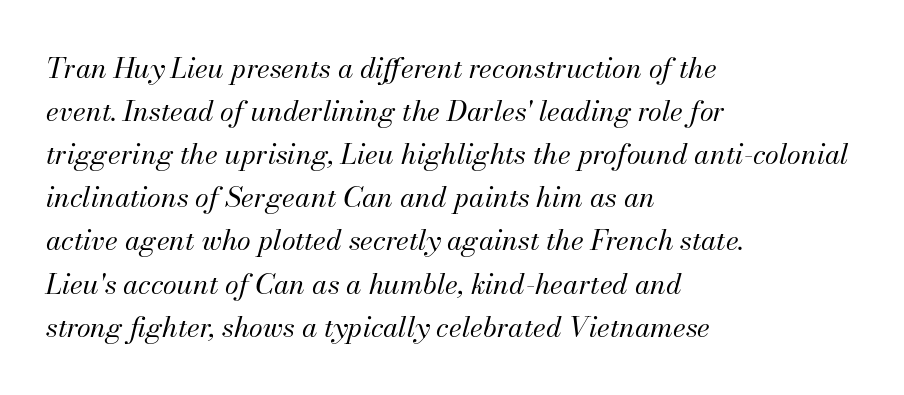
Q: Is the text bold? A: No.
Q: Is the text italic (slanted)? A: Yes, it leans right by about 13 degrees.
Q: Is the text underlined? A: No.
Q: How is the paragraph aligned? A: Left-aligned.
Q: Is the spacing between letters normal or unusually wide? A: Normal.
Q: Is the spacing between lines tight, normal or loose? A: Normal.
Q: Width (condensed, normal, or wide)? A: Normal.
Q: Stroke contrast? A: Medium.
Q: x-height? A: Small.
Q: Monospaced? A: No.
